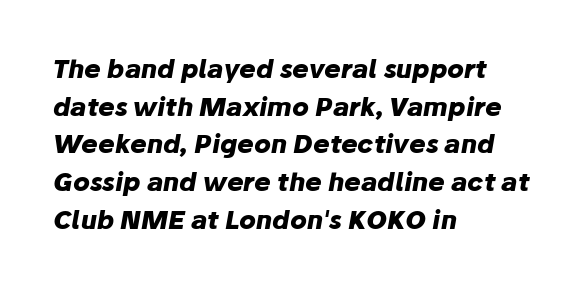
Caption: standard tracking, unaltered. These lines were composed using italics. Is there much room between lines? A standard amount, neither cramped nor airy. In CSS terms this would be text-align: left. Clear beneath every line of the passage.
